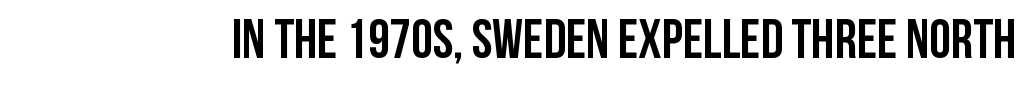
Q: Is the text bold? A: Yes.
Q: Is the text italic (slanted)? A: No, it is upright.
Q: Is the typeface a serif or a sans-serif typeface? A: Sans-serif.
Q: Is the text underlined? A: No.
Q: Is the spacing between letters normal or unusually wide? A: Normal.
Q: Width (condensed, normal, or wide)? A: Condensed.
Q: Stroke contrast? A: Low.
Q: x-height? A: Large.
Q: Monospaced? A: No.
